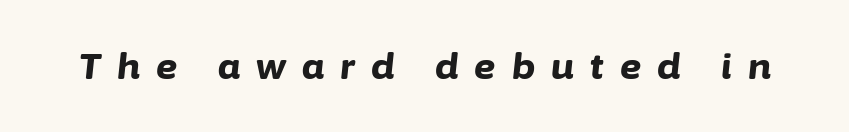
{"italic": "yes", "lean": "right", "slant_degrees": 6, "bold": "yes", "weight": "bold", "width": "normal", "stroke_contrast": "low", "x_height": "medium", "monospaced": "no", "underline": "no", "letter_spacing": "wide", "letter_spacing_em": 0.45, "glyph_px": 36}
